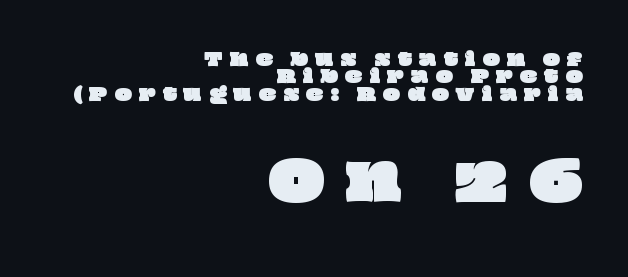
What stands out about the letter spacing? Its width — letters are far apart. Clear beneath every line of the passage. In CSS terms this would be text-align: right. Is this a fixed-width face? No — the glyphs have proportional, varying widths.
